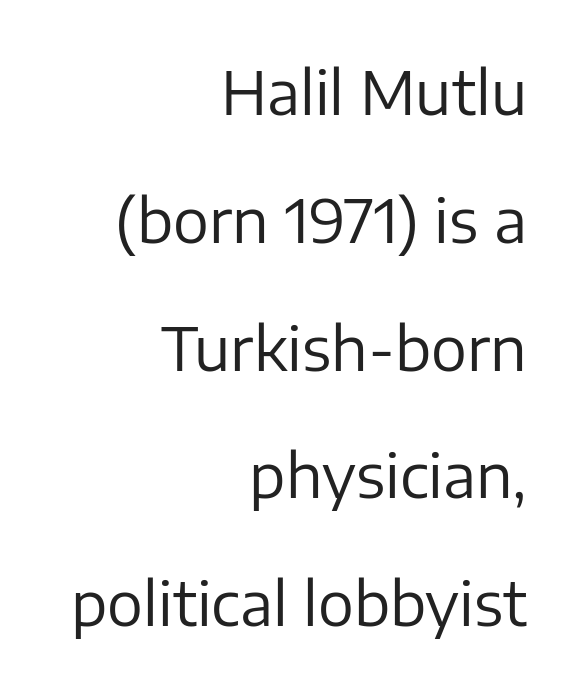
Q: Is the text bold? A: No.
Q: Is the text italic (slanted)? A: No, it is upright.
Q: Is the typeface a serif or a sans-serif typeface? A: Sans-serif.
Q: Is the text underlined? A: No.
Q: How is the paragraph aligned? A: Right-aligned.
Q: Is the spacing between letters normal or unusually wide? A: Normal.
Q: Is the spacing between lines tight, normal or loose? A: Loose.
Q: Width (condensed, normal, or wide)? A: Normal.
Q: Stroke contrast? A: Low.
Q: x-height? A: Medium.
Q: Monospaced? A: No.
